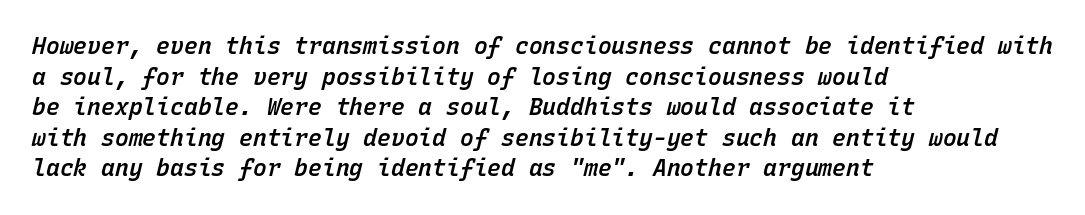
{"italic": "yes", "lean": "right", "slant_degrees": 15, "bold": "semi", "underline": "no", "align": "left", "line_spacing": "normal", "line_spacing_ratio": 1.33, "letter_spacing": "normal", "letter_spacing_em": 0.0, "glyph_px": 23}
